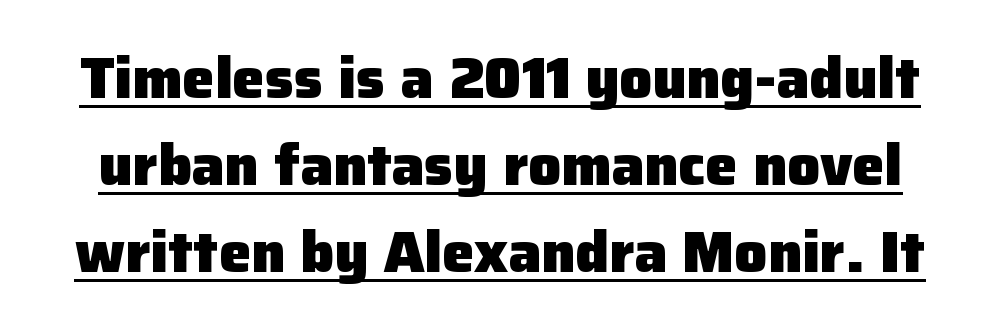
The image shows 58 px heavy sans-serif type, upright; set normal line spacing (1.5x), normal letter spacing, underlined; low stroke contrast and a medium x-height.
